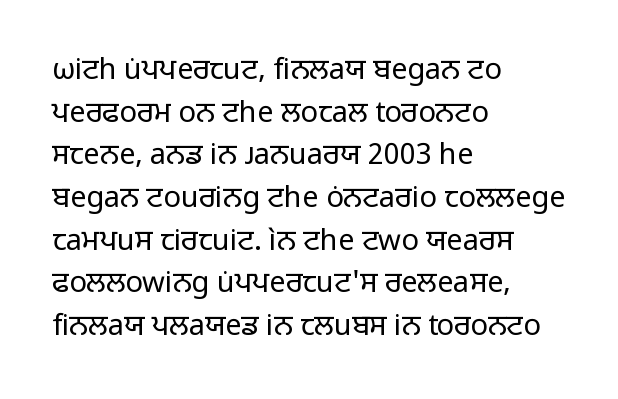
{"serif": "no", "italic": "no", "bold": "no", "weight": "regular", "width": "normal", "stroke_contrast": "low", "x_height": "medium", "monospaced": "no", "underline": "no", "align": "left", "line_spacing": "normal", "line_spacing_ratio": 1.47, "letter_spacing": "normal", "letter_spacing_em": 0.0, "glyph_px": 29}
